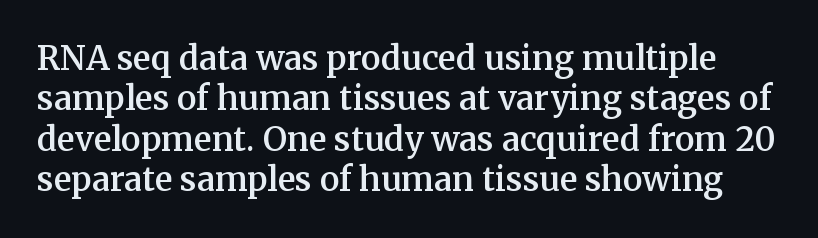
Q: Is the text bold? A: Semi-bold.
Q: Is the text italic (slanted)? A: No, it is upright.
Q: Is the typeface a serif or a sans-serif typeface? A: Serif.
Q: Is the text underlined? A: No.
Q: Is the spacing between letters normal or unusually wide? A: Normal.
Q: Width (condensed, normal, or wide)? A: Normal.
Q: Stroke contrast? A: Medium.
Q: x-height? A: Medium.
Q: Monospaced? A: No.
